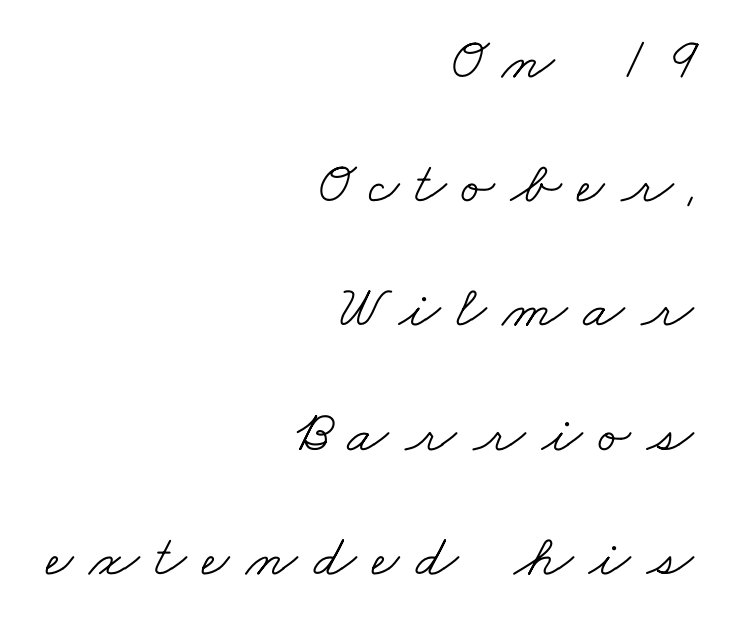
The image shows 60 px light, wide serif type; set right-aligned, loose line spacing (2.07x), unusually wide letter spacing (+0.27 em), not underlined; low stroke contrast and a small x-height.
